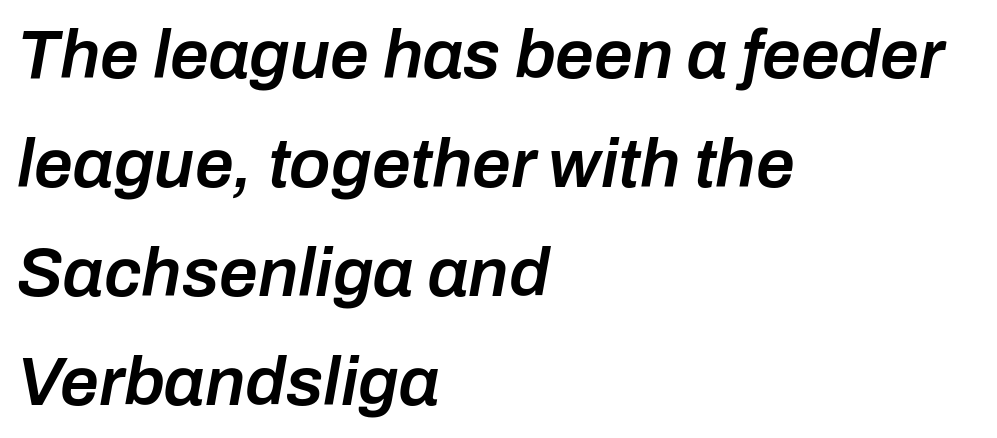
The image shows 69 px semibold type, italic (leaning right); set left-aligned, normal line spacing (1.58x), normal letter spacing, not underlined; low stroke contrast and a medium x-height.
